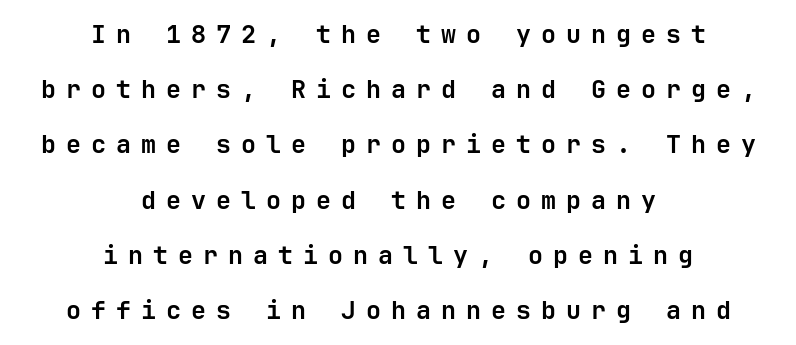
Q: Is the text bold? A: Yes.
Q: Is the text italic (slanted)? A: No, it is upright.
Q: Is the text underlined? A: No.
Q: How is the paragraph aligned? A: Centered.
Q: Is the spacing between letters normal or unusually wide? A: Unusually wide.
Q: Is the spacing between lines tight, normal or loose? A: Loose.
